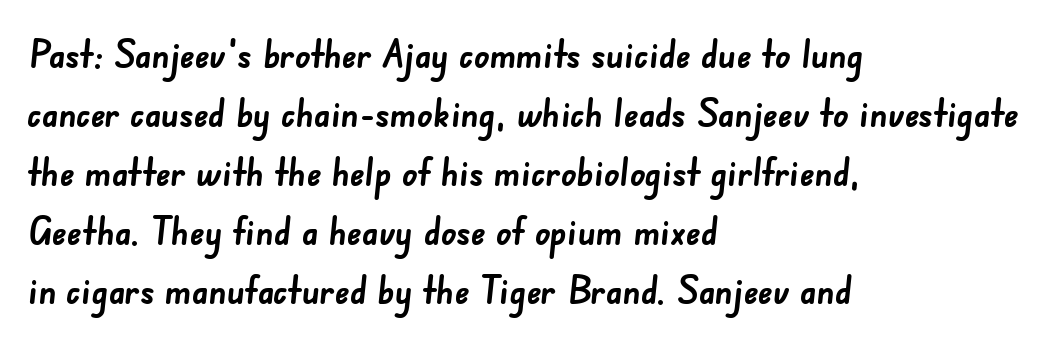
Plenty of ink on the page — the face is bold. Short and long lines alike share a common starting point at left. The line texture is even and compact thanks to regular tracking. The rendering uses natural spacing where letterforms have individual widths. Bare-footed words on every line.
